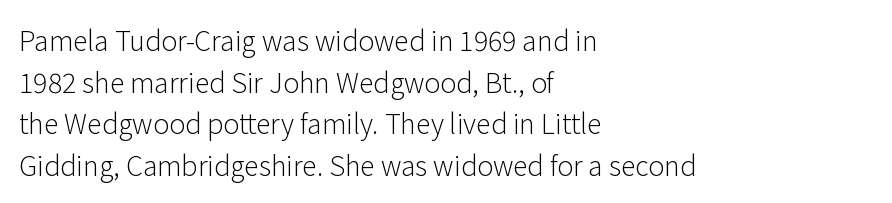
This sample uses an upright cut, with every glyph sitting square on the baseline. Lines of text with bare space underneath. The setting favours the left margin, as ordinary paragraphs usually do. Leading: standard. The typesetting does not lean heavy: it is not bold. You could call the tracking neutral — neither tight nor loose.
